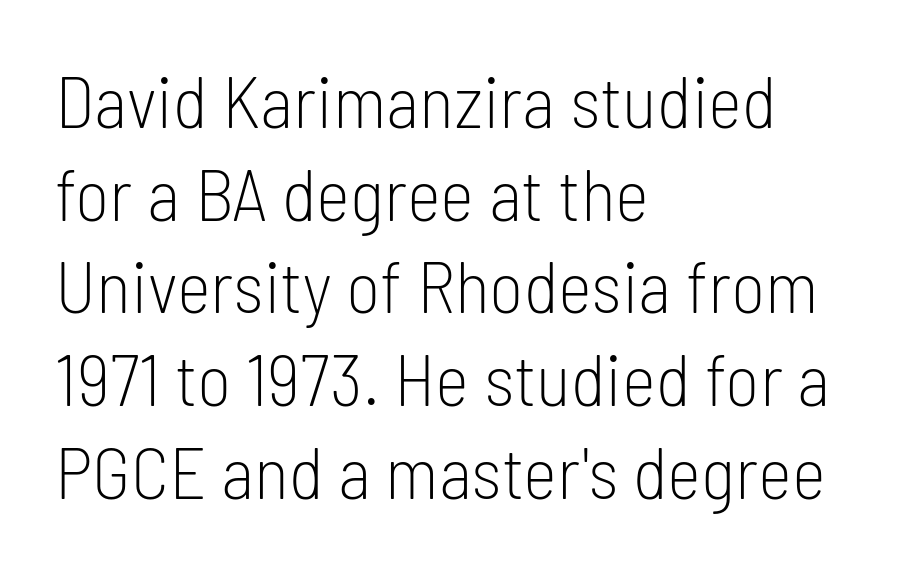
{"serif": "no", "italic": "no", "bold": "no", "weight": "light", "width": "condensed", "stroke_contrast": "low", "x_height": "medium", "monospaced": "no", "underline": "no", "align": "left", "line_spacing": "normal", "line_spacing_ratio": 1.27, "letter_spacing": "normal", "letter_spacing_em": 0.0, "glyph_px": 73}
